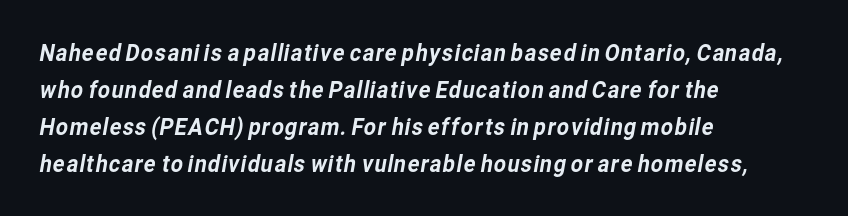
{"underline": "no", "align": "left", "line_spacing": "normal", "line_spacing_ratio": 1.54, "letter_spacing": "normal", "letter_spacing_em": 0.0, "glyph_px": 24}
